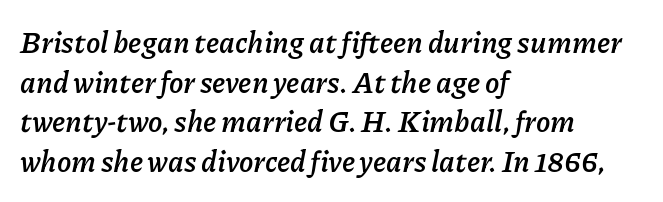
The letters sit at their default tracking, neither squeezed nor spread. These lines are rendered in a variable-pitch font. Anything drawn beneath the words? Only blank space. On the weight axis this lands at bold, roughly 700.
